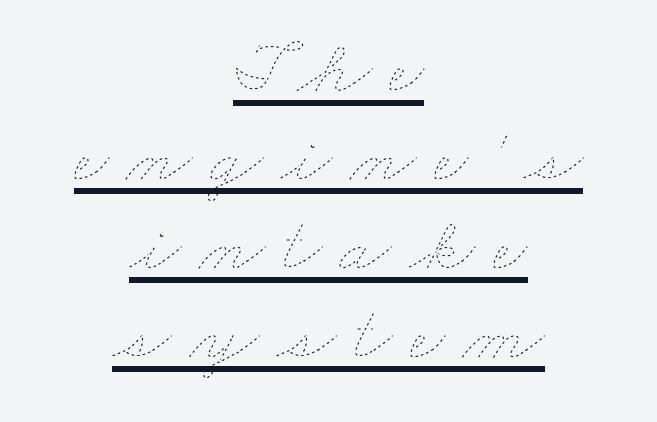
The image shows 76 px thin, wide type; set centered, line spacing 1.17x, unusually wide letter spacing (+0.23 em), underlined; low stroke contrast and a small x-height.
